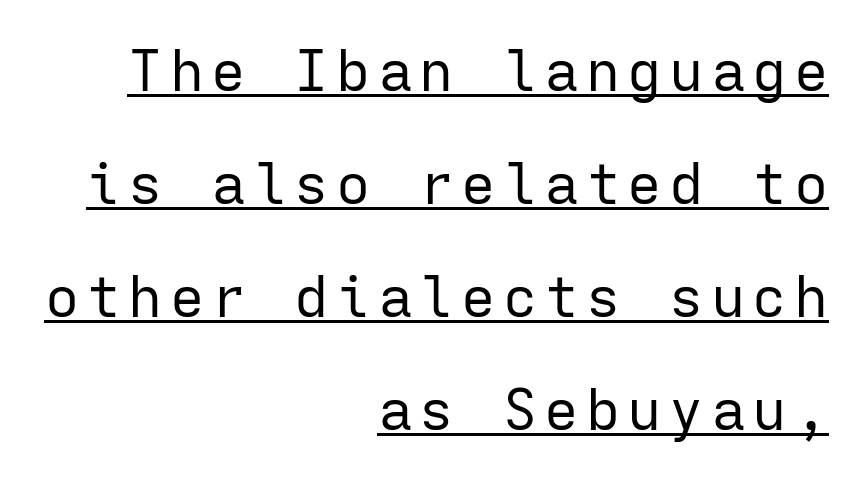
Q: Is the text bold? A: No.
Q: Is the text italic (slanted)? A: No, it is upright.
Q: Is the typeface a serif or a sans-serif typeface? A: Sans-serif.
Q: Is the text underlined? A: Yes.
Q: How is the paragraph aligned? A: Right-aligned.
Q: Is the spacing between lines tight, normal or loose? A: Loose.
Q: Width (condensed, normal, or wide)? A: Normal.
Q: Stroke contrast? A: Low.
Q: x-height? A: Medium.
Q: Monospaced? A: Yes.
